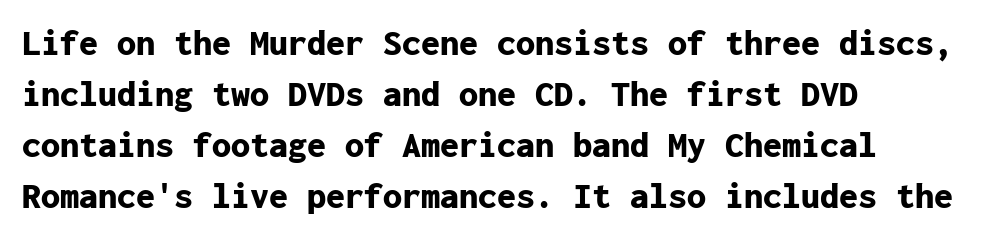
Q: Is the text bold? A: Yes.
Q: Is the text italic (slanted)? A: No, it is upright.
Q: Is the typeface a serif or a sans-serif typeface? A: Sans-serif.
Q: Is the text underlined? A: No.
Q: How is the paragraph aligned? A: Left-aligned.
Q: Is the spacing between letters normal or unusually wide? A: Normal.
Q: Is the spacing between lines tight, normal or loose? A: Normal.
Q: Width (condensed, normal, or wide)? A: Normal.
Q: Stroke contrast? A: Low.
Q: x-height? A: Medium.
Q: Monospaced? A: Yes.
